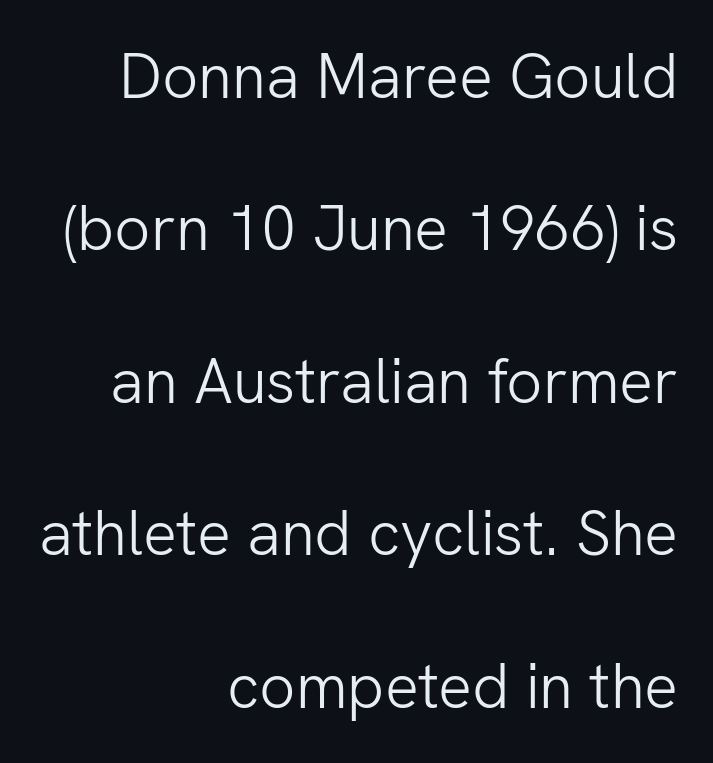
Q: Is the text bold? A: No.
Q: Is the text italic (slanted)? A: No, it is upright.
Q: Is the typeface a serif or a sans-serif typeface? A: Sans-serif.
Q: Is the text underlined? A: No.
Q: How is the paragraph aligned? A: Right-aligned.
Q: Is the spacing between letters normal or unusually wide? A: Normal.
Q: Is the spacing between lines tight, normal or loose? A: Loose.
Q: Width (condensed, normal, or wide)? A: Normal.
Q: Stroke contrast? A: Low.
Q: x-height? A: Medium.
Q: Monospaced? A: No.
